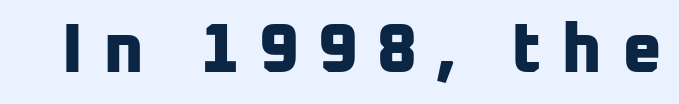
Q: Is the text bold? A: Yes.
Q: Is the typeface a serif or a sans-serif typeface? A: Sans-serif.
Q: Is the text underlined? A: No.
Q: Is the spacing between letters normal or unusually wide? A: Unusually wide.
Q: Width (condensed, normal, or wide)? A: Normal.
Q: Stroke contrast? A: Low.
Q: x-height? A: Medium.
Q: Monospaced? A: No.
